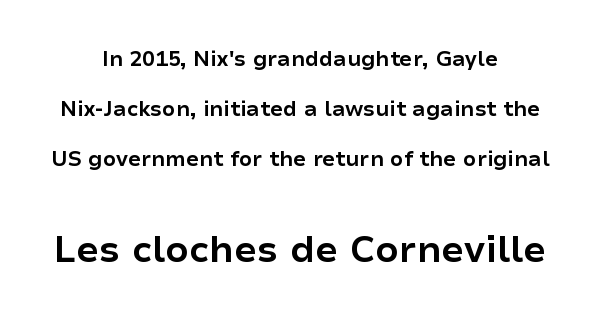
{"serif": "no", "italic": "no", "bold": "yes", "weight": "bold", "width": "normal", "stroke_contrast": "low", "x_height": "medium", "monospaced": "no", "underline": "no", "align": "center", "line_spacing": "loose", "line_spacing_ratio": 2.38, "letter_spacing": "normal", "letter_spacing_em": 0.0, "larger_block": "second", "size_ratio": 1.76, "glyph_px": 37}
